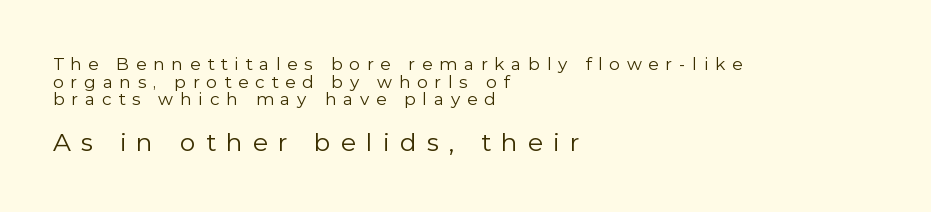
The image shows 25 px text type, upright; set left-aligned, tight line spacing (1.04x), unusually wide letter spacing (+0.4 em), not underlined; the second (bottom) block is 1.47x larger.
